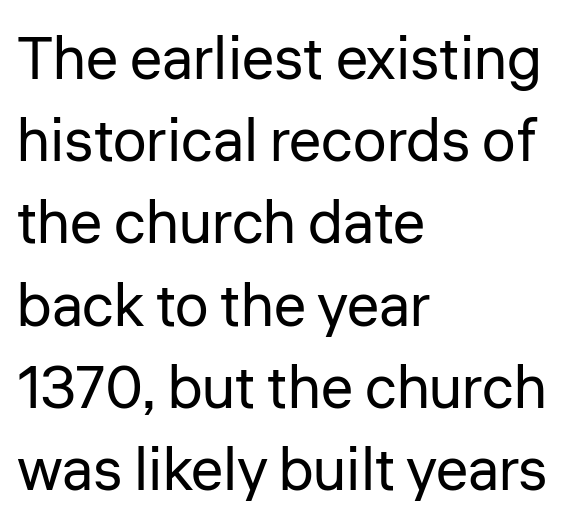
Q: Is the text bold? A: No.
Q: Is the text italic (slanted)? A: No, it is upright.
Q: Is the typeface a serif or a sans-serif typeface? A: Sans-serif.
Q: Is the text underlined? A: No.
Q: How is the paragraph aligned? A: Left-aligned.
Q: Is the spacing between letters normal or unusually wide? A: Normal.
Q: Is the spacing between lines tight, normal or loose? A: Normal.
Q: Width (condensed, normal, or wide)? A: Normal.
Q: Stroke contrast? A: Low.
Q: x-height? A: Medium.
Q: Monospaced? A: No.
